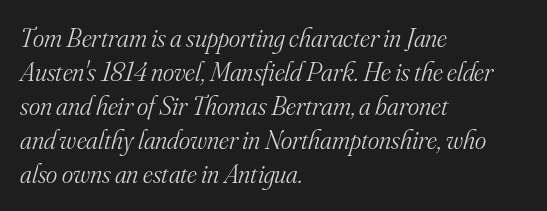
The space between consecutive lines is moderate. The rag falls on the right side of this text block. Observe the ordinary spacing: letters are neighbours, not strangers. Is this a heavy cut? Hardly; it is regular or lighter. Every character sits at an angle, as italics do. Descenders are the only things crossing below the line.
